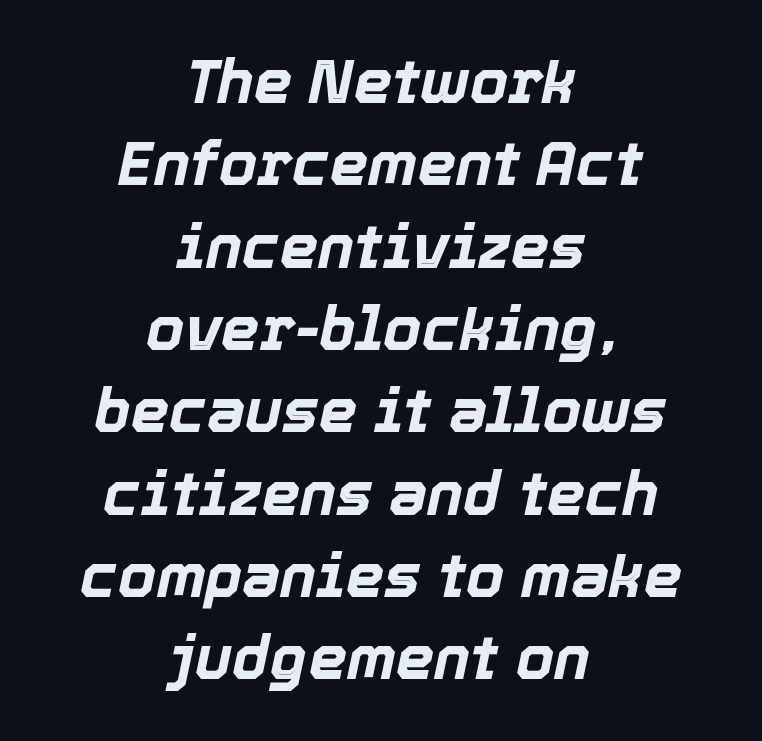
{"italic": "yes", "lean": "right", "slant_degrees": 12, "bold": "yes", "weight": "bold", "width": "normal", "x_height": "medium", "monospaced": "no", "underline": "no", "align": "center", "line_spacing": "normal", "line_spacing_ratio": 1.35, "letter_spacing": "normal", "letter_spacing_em": 0.0, "glyph_px": 61}
